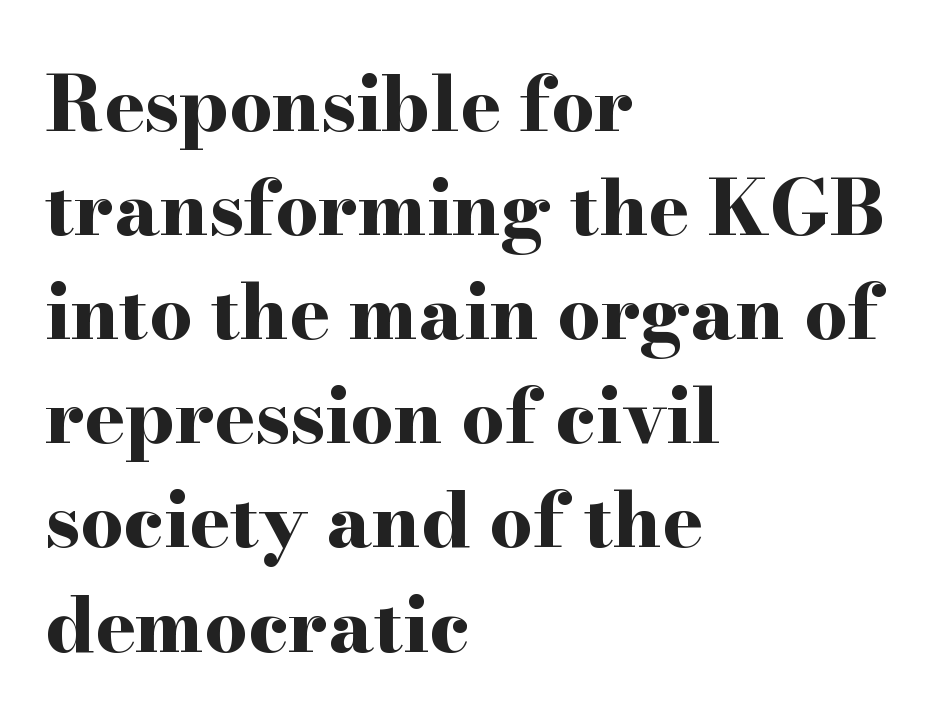
{"serif": "yes", "italic": "no", "bold": "yes", "weight": "bold", "width": "wide", "stroke_contrast": "high", "x_height": "small", "monospaced": "no", "underline": "no", "align": "left", "line_spacing": "normal", "line_spacing_ratio": 1.37, "letter_spacing": "normal", "letter_spacing_em": 0.0, "glyph_px": 76}
